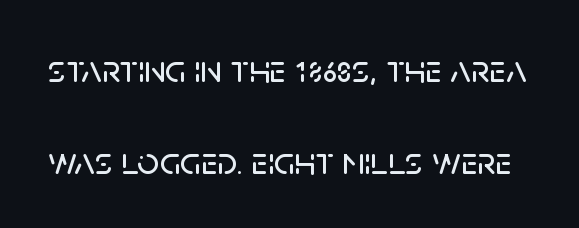
The image shows 39 px sans-serif type, upright; set loose line spacing (2.35x), normal letter spacing, not underlined; low stroke contrast and a large x-height.
